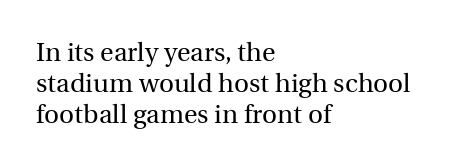
The image shows 26 px text type, upright; set left-aligned, line spacing 1.19x, normal letter spacing, not underlined.
